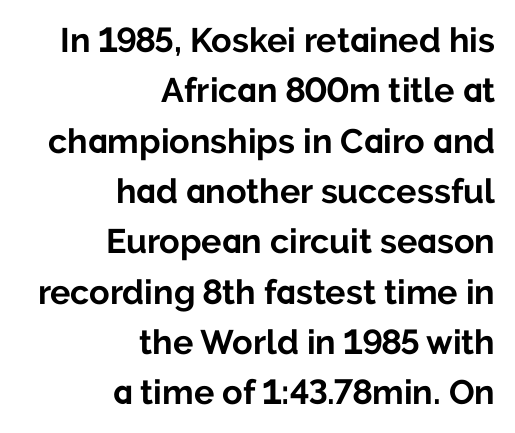
The image shows 34 px bold sans-serif type, upright; set right-aligned, normal line spacing (1.48x), normal letter spacing, not underlined; low stroke contrast and a medium x-height.
